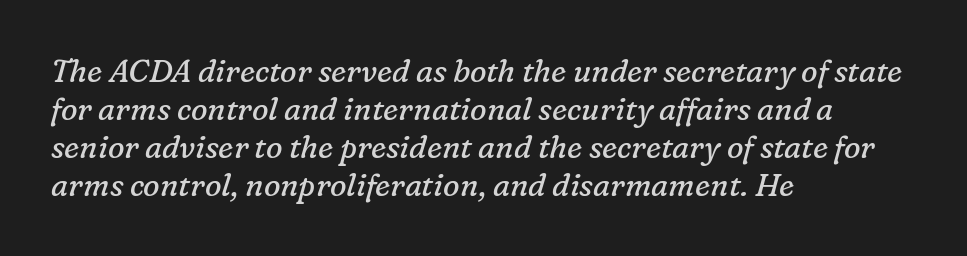
{"serif": "yes", "italic": "yes", "lean": "right", "slant_degrees": 16, "bold": "no", "weight": "regular", "width": "normal", "stroke_contrast": "low", "x_height": "medium", "monospaced": "no", "underline": "no", "align": "left", "line_spacing_ratio": 1.23, "letter_spacing": "normal", "letter_spacing_em": 0.0, "glyph_px": 31}
